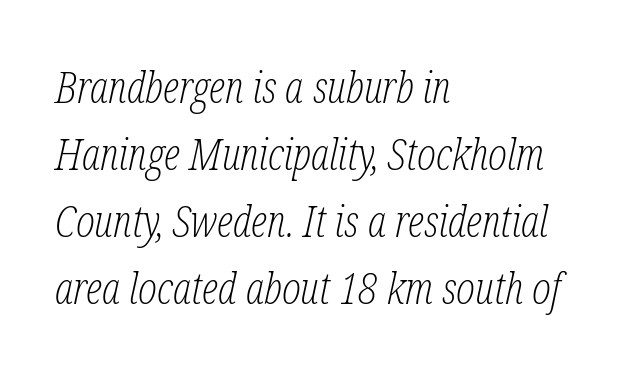
The rendering uses a moderate line-height, typical for paragraphs. No heavy texture on the line: the type isn't bold. In terms of letterform style, serifs are clearly present. These lines were composed using italics.
